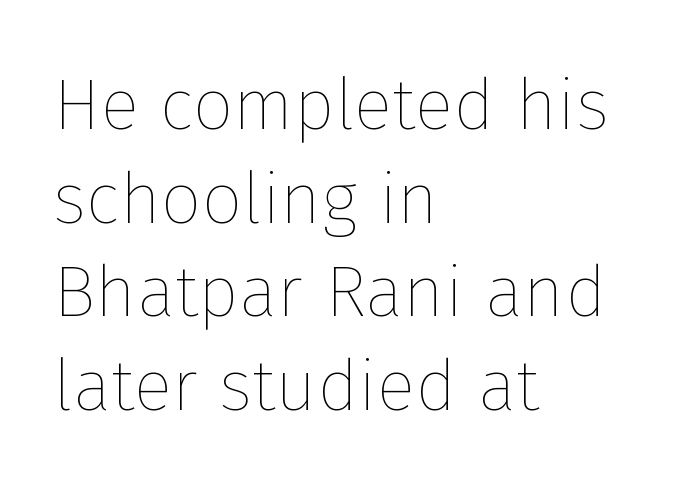
The image shows 72 px thin type, upright; set left-aligned, normal line spacing (1.3x), normal letter spacing, not underlined; low stroke contrast and a medium x-height.
